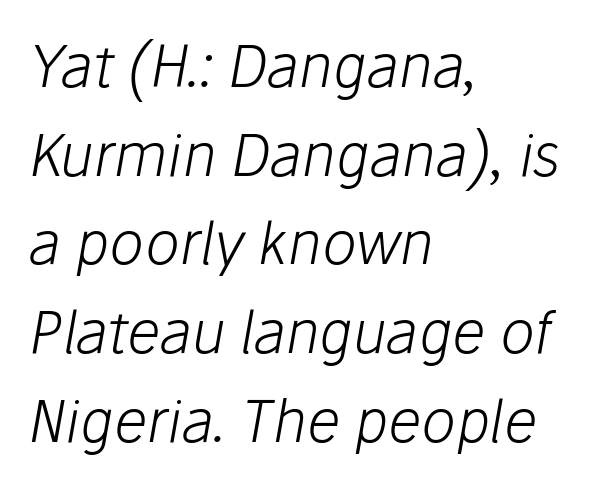
Q: Is the text bold? A: No.
Q: Is the text italic (slanted)? A: Yes, it leans right by about 10 degrees.
Q: Is the text underlined? A: No.
Q: How is the paragraph aligned? A: Left-aligned.
Q: Is the spacing between letters normal or unusually wide? A: Normal.
Q: Is the spacing between lines tight, normal or loose? A: Normal.
Q: Width (condensed, normal, or wide)? A: Normal.
Q: Stroke contrast? A: Low.
Q: x-height? A: Medium.
Q: Monospaced? A: No.
